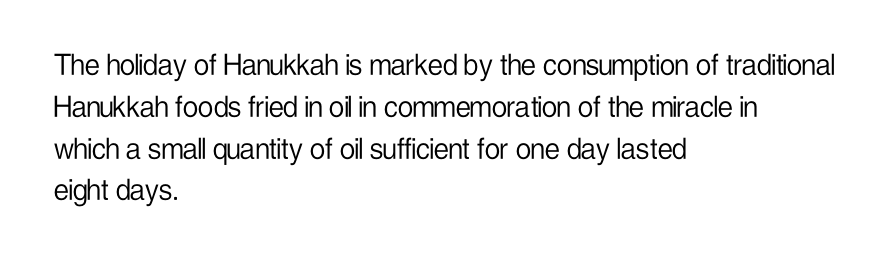
Q: Is the text bold? A: No.
Q: Is the text italic (slanted)? A: No, it is upright.
Q: Is the typeface a serif or a sans-serif typeface? A: Sans-serif.
Q: Is the text underlined? A: No.
Q: How is the paragraph aligned? A: Left-aligned.
Q: Is the spacing between letters normal or unusually wide? A: Normal.
Q: Width (condensed, normal, or wide)? A: Condensed.
Q: Stroke contrast? A: Low.
Q: x-height? A: Medium.
Q: Monospaced? A: No.
